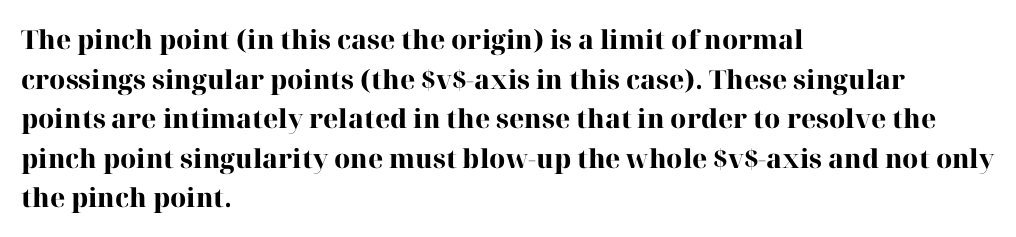
The image shows 26 px bold type, upright; set left-aligned, normal line spacing (1.52x), normal letter spacing, not underlined.
